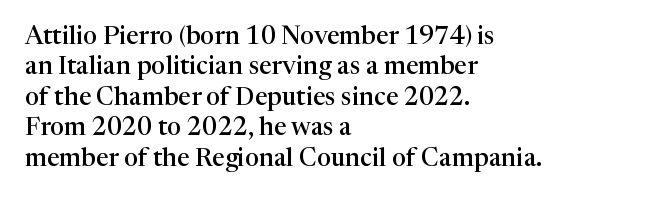
This is moderately heavy type, rendered in semibold. The lines are quadded left. The words here are not underlined. Look at the tracking — it's just the regular setting, nothing added. No italicization has been applied; the sample stays upright.
